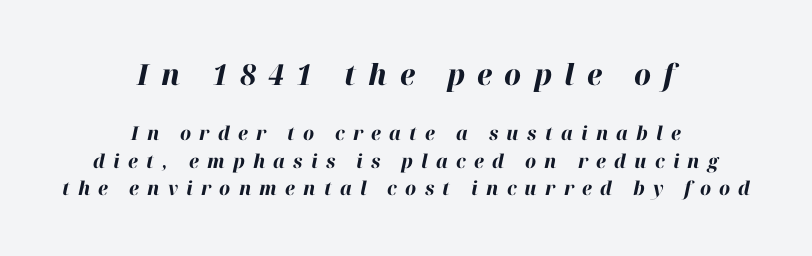
Q: Is the text bold? A: Yes.
Q: Is the text italic (slanted)? A: Yes, it leans right by about 12 degrees.
Q: Is the text underlined? A: No.
Q: How is the paragraph aligned? A: Centered.
Q: Is the spacing between letters normal or unusually wide? A: Unusually wide.
Q: Is the spacing between lines tight, normal or loose? A: Normal.
Q: Which block of text is set in a larger size, the first (top) or the second (bottom)? A: The first (top) one.
Q: Width (condensed, normal, or wide)? A: Normal.
Q: Stroke contrast? A: High.
Q: x-height? A: Medium.
Q: Monospaced? A: No.
